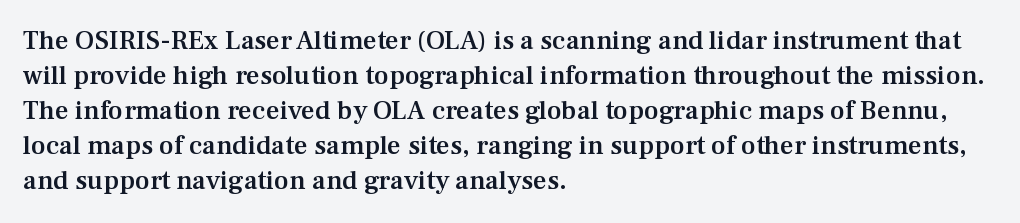
The image shows 27 px text type, upright; set left-aligned, normal line spacing (1.3x), normal letter spacing, not underlined.
